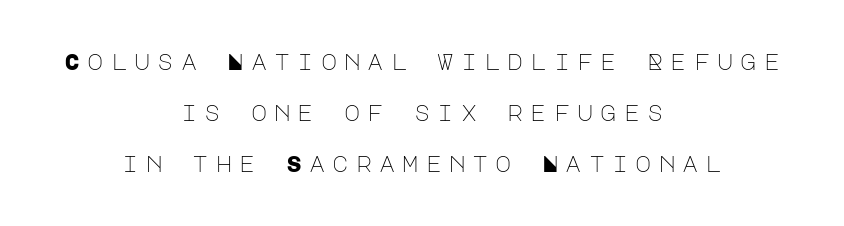
Notice the wide empty band between every row — that's loose leading. A quiet, ordinary-to-light weight characterises the typeface. Is there any slant? The stems are plumb. Caption: expanded tracking, letters set apart. In CSS terms this would be text-align: center.
